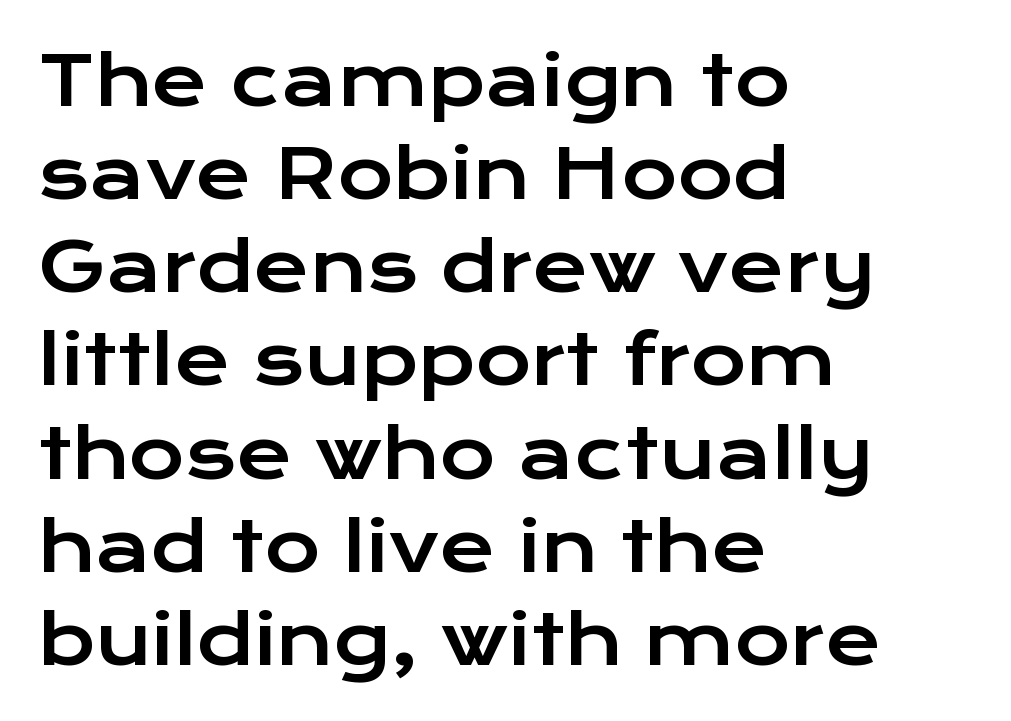
Leading matches the norm, producing a regular column. Every stem runs plumb, perpendicular to the baseline. No feet cap the strokes, marking this as sans-serif type. A typesetter would call this proportional, since set widths differ per character. Each line starts at the same left margin while the right side varies.
